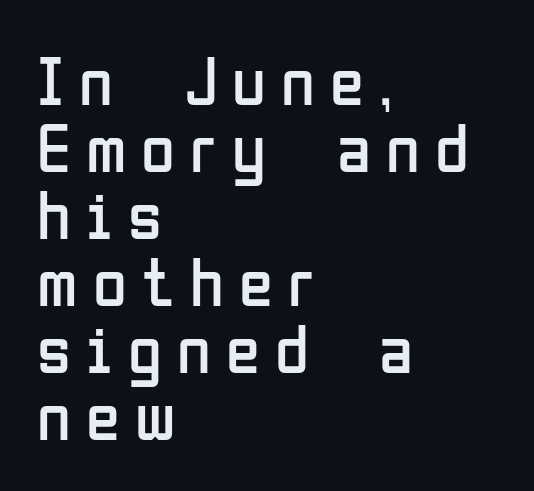
Glance below the letters and you will spot only blank space. The typeface chosen for these lines omits serifs. Proportional: the letters do not fall into vertical columns. Very little white space separates one row of letters from the next.
